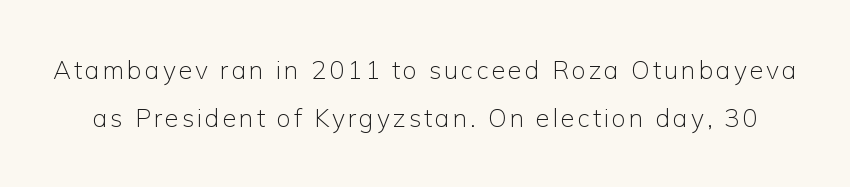
{"italic": "no", "bold": "no", "underline": "no", "line_spacing": "loose", "line_spacing_ratio": 1.92, "glyph_px": 25}
